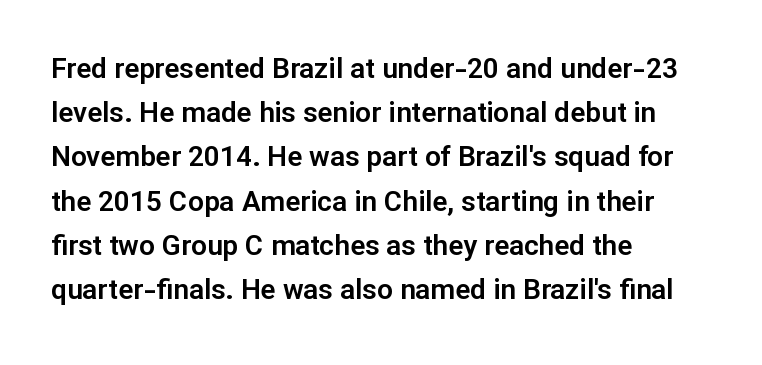
You could call the tracking neutral — neither tight nor loose. Typographically, this falls in the sans-serif category. Short and long lines alike share a common starting point at left. A typesetter would call this leading conventional body-copy spacing.
